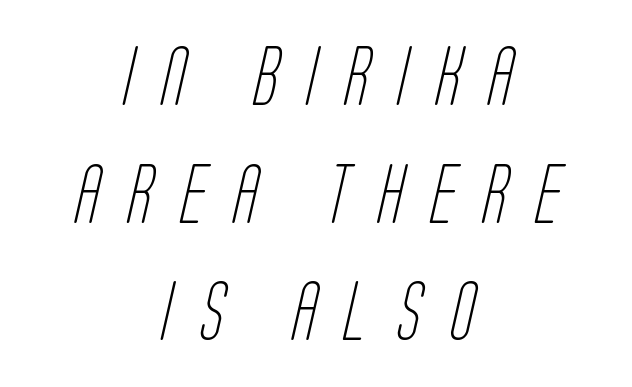
Is this a fixed-width face? No — the glyphs have proportional, varying widths. A student would call this center alignment; a typographer would say set centered. The passage shown is typeset with a sans-serif family. Descender tails drop into unmarked territory. The lines are spread far apart with generous leading.
